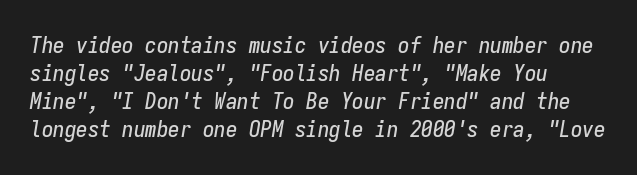
Q: Is the text italic (slanted)? A: Yes, it leans right by about 9 degrees.
Q: Is the text underlined? A: No.
Q: How is the paragraph aligned? A: Left-aligned.
Q: Is the spacing between letters normal or unusually wide? A: Normal.
